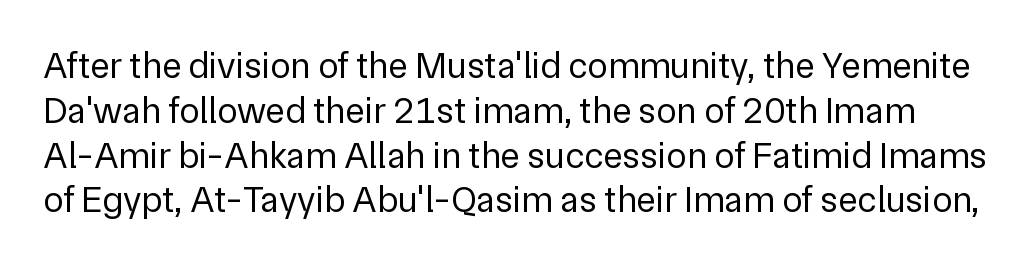
The axis of the letterforms is exactly vertical. In terms of letterspacing, this is plain default setting. Stems here are at most as thick as an everyday book face. Varying glyph widths throughout — classic text-font behaviour. Lines of text with bare space underneath.
